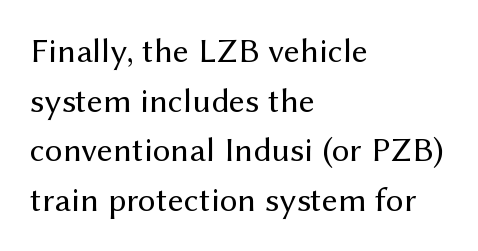
The image shows 35 px regular-weight sans-serif type, upright; set left-aligned, normal line spacing (1.42x), normal letter spacing, not underlined; medium stroke contrast and a medium x-height.
